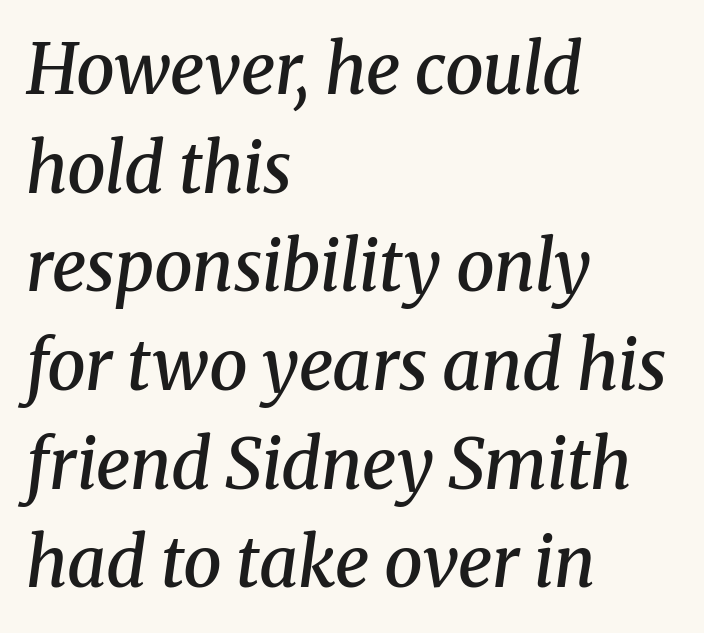
Each line starts at the same left margin while the right side varies. Note the varied advance widths — an 'i' is clearly narrower than an 'm'. What stands out about the letter spacing? Nothing — it is the standard amount. The designer left line spacing at the default.
